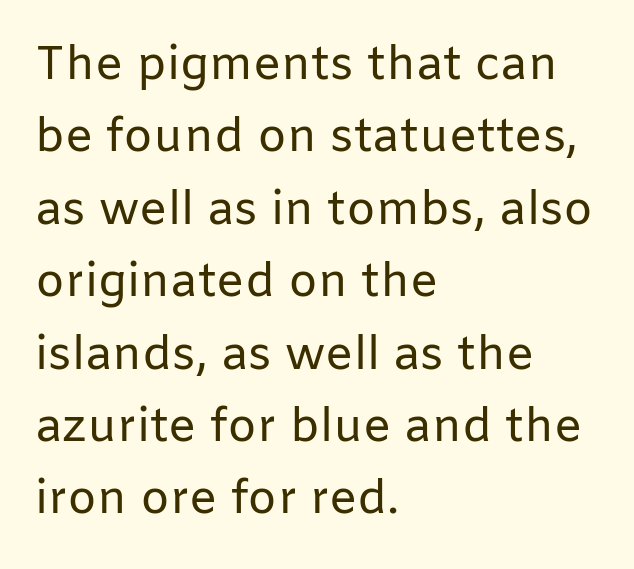
{"serif": "no", "italic": "no", "bold": "no", "weight": "regular", "width": "normal", "stroke_contrast": "low", "x_height": "medium", "monospaced": "no", "underline": "no", "align": "left", "line_spacing": "normal", "line_spacing_ratio": 1.54, "letter_spacing": "normal", "letter_spacing_em": 0.0, "glyph_px": 47}
